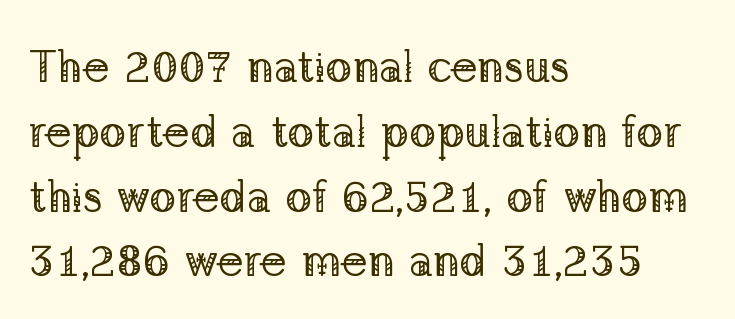
The image shows 45 px regular-weight serif type, upright; set left-aligned, normal line spacing (1.44x), normal letter spacing, not underlined; low stroke contrast and a medium x-height.
